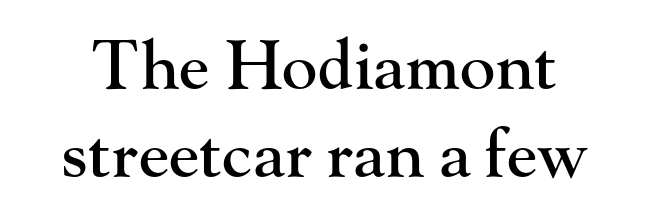
Q: Is the text italic (slanted)? A: No, it is upright.
Q: Is the typeface a serif or a sans-serif typeface? A: Serif.
Q: Is the text underlined? A: No.
Q: Is the spacing between letters normal or unusually wide? A: Normal.
Q: Is the spacing between lines tight, normal or loose? A: Normal.
Q: Width (condensed, normal, or wide)? A: Normal.
Q: Stroke contrast? A: High.
Q: x-height? A: Small.
Q: Monospaced? A: No.
